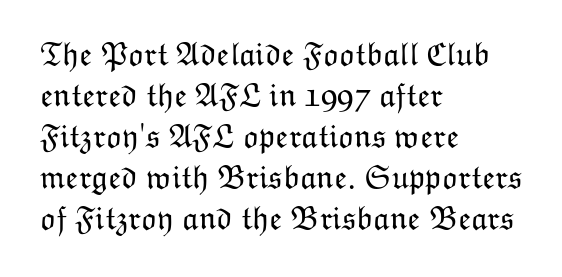
{"italic": "no", "bold": "no", "weight": "light", "width": "normal", "stroke_contrast": "low", "x_height": "medium", "monospaced": "no", "underline": "no", "align": "left", "line_spacing_ratio": 1.24, "letter_spacing": "normal", "letter_spacing_em": 0.0, "glyph_px": 33}
